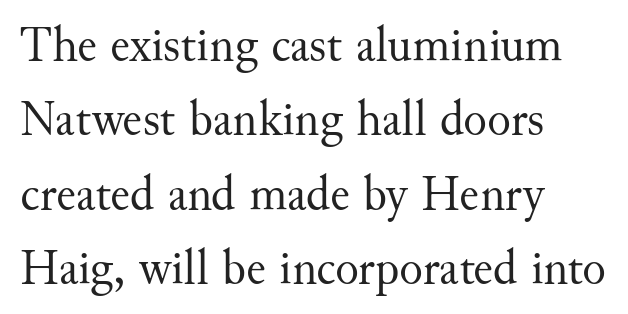
Descenders are the only things crossing below the line. Here the designer chose a conventional face with non-uniform glyph widths. One glance says typical: line gaps are just what's usual. Here the glyphs are tracked normally, forming tight word shapes. The rendering anchors every line to the left-hand side. This is serif lettering, the kind often seen in printed books.
